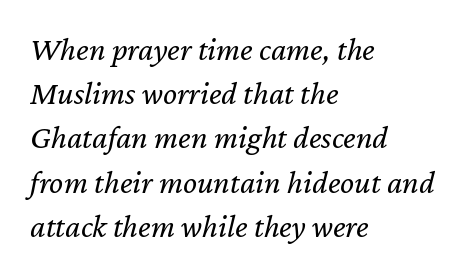
The image shows 33 px regular-weight type, italic (leaning right); set left-aligned, normal line spacing (1.34x), normal letter spacing, not underlined; low stroke contrast and a medium x-height.
